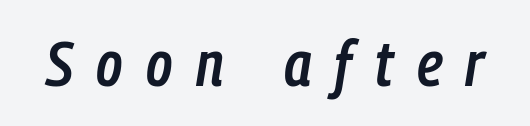
In terms of weight, the rendering is demibold, just under bold. Quick note: underline off. Each word looks stretched out because of the extra space between its letters. These lines are rendered in a variable-pitch font. The glyphs look as if they've been sheared to an angle.
